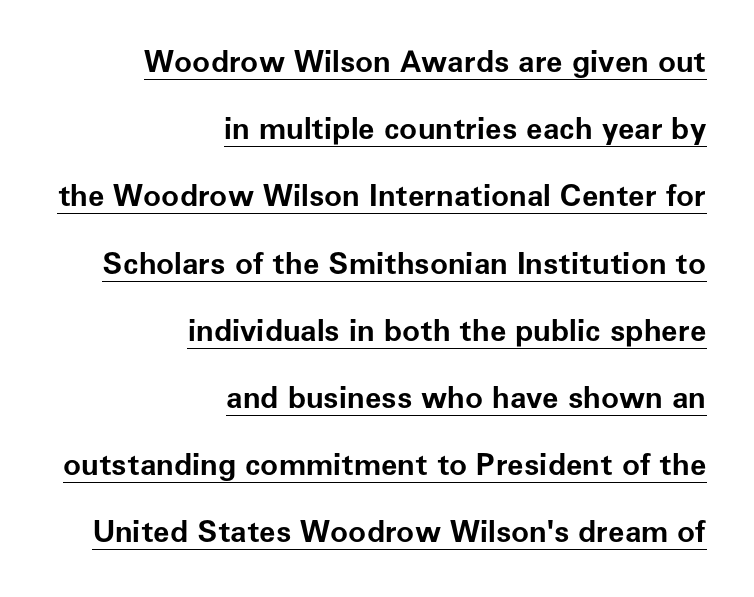
{"serif": "no", "italic": "no", "bold": "yes", "weight": "bold", "width": "normal", "stroke_contrast": "low", "x_height": "medium", "monospaced": "no", "underline": "yes", "align": "right", "line_spacing": "loose", "line_spacing_ratio": 2.24, "letter_spacing": "normal", "letter_spacing_em": 0.0, "glyph_px": 30}
